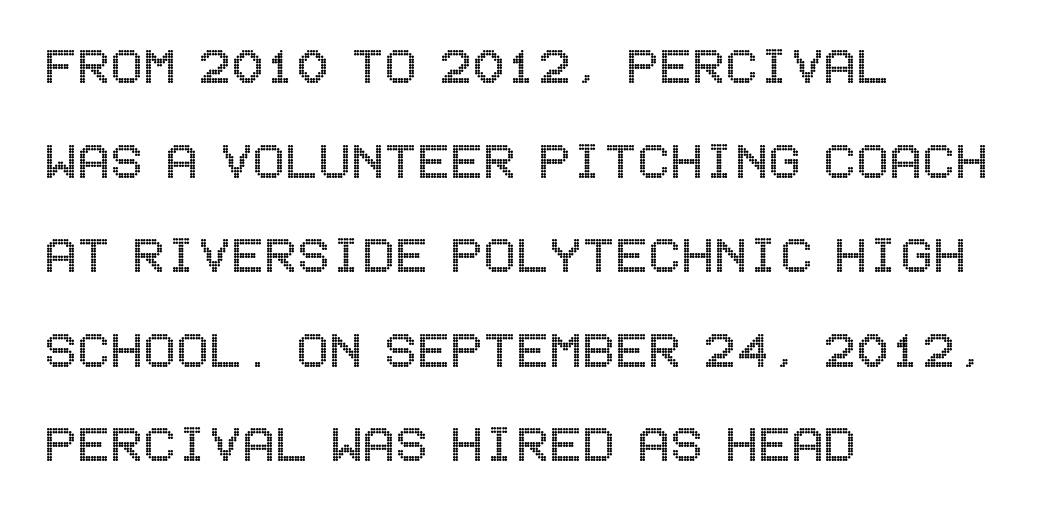
Q: Is the text italic (slanted)? A: No, it is upright.
Q: Is the text underlined? A: No.
Q: How is the paragraph aligned? A: Left-aligned.
Q: Is the spacing between letters normal or unusually wide? A: Normal.
Q: Is the spacing between lines tight, normal or loose? A: Normal.
Q: Width (condensed, normal, or wide)? A: Condensed.
Q: x-height? A: Large.
